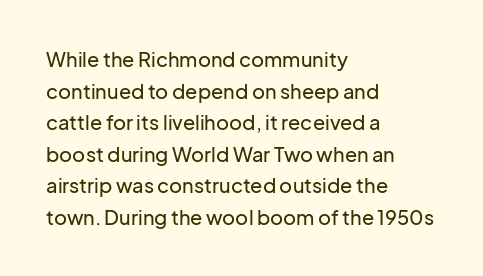
The image shows 20 px text type, upright; set left-aligned, normal line spacing (1.58x), normal letter spacing, not underlined.
